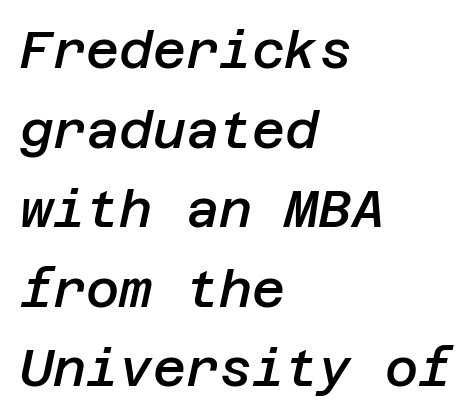
{"italic": "yes", "lean": "right", "slant_degrees": 12, "bold": "semi", "weight": "semibold", "width": "normal", "stroke_contrast": "low", "x_height": "large", "underline": "no", "align": "left", "line_spacing": "normal", "line_spacing_ratio": 1.56, "letter_spacing": "normal", "letter_spacing_em": 0.0, "glyph_px": 51}
